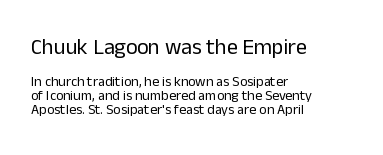
Each word holds together tightly as a unit, with standard inter-letter gaps. The string is rendered with underlining switched off. What's the leading like? Squeezed, with rows nearly overlapping. Layout note: lines flush left. Characters remain perfectly vertical along every line. Caption: upper text group enlarged, lower text group reduced.
